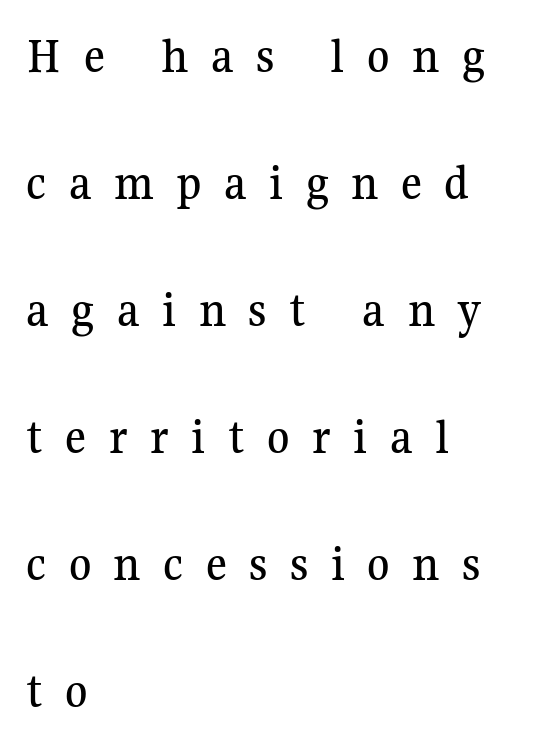
Q: Is the text italic (slanted)? A: No, it is upright.
Q: Is the typeface a serif or a sans-serif typeface? A: Serif.
Q: Is the text underlined? A: No.
Q: How is the paragraph aligned? A: Left-aligned.
Q: Is the spacing between letters normal or unusually wide? A: Unusually wide.
Q: Is the spacing between lines tight, normal or loose? A: Loose.
Q: Width (condensed, normal, or wide)? A: Normal.
Q: Stroke contrast? A: Medium.
Q: x-height? A: Medium.
Q: Monospaced? A: No.
